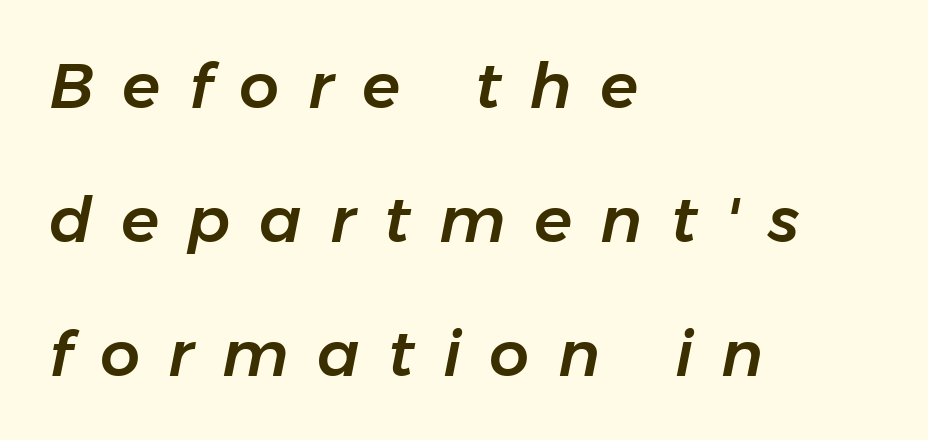
The words here are not underlined. The compositor pushed each line to the left boundary. An italicized treatment has been applied to the whole sample. The line-height multiplier appears high, well above default. Looks like regular typesetting: each glyph gets only the width it needs. Between one letter and the next there's a generous, obvious gap.
